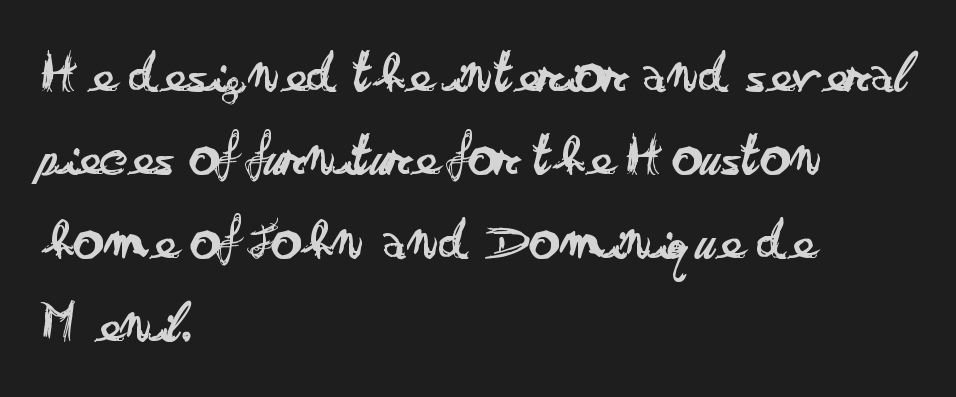
{"serif": "no", "italic": "no", "bold": "no", "weight": "regular", "width": "wide", "stroke_contrast": "low", "x_height": "small", "monospaced": "no", "underline": "no", "align": "left", "line_spacing": "normal", "line_spacing_ratio": 1.39, "letter_spacing": "normal", "letter_spacing_em": 0.0, "glyph_px": 60}
